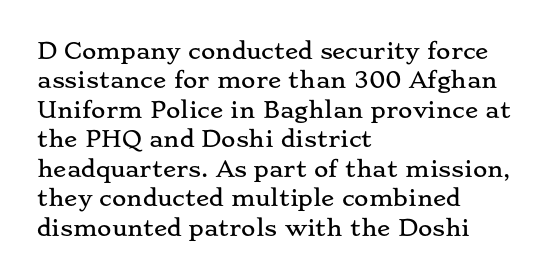
{"italic": "no", "underline": "no", "align": "left", "line_spacing": "normal", "line_spacing_ratio": 1.34, "letter_spacing": "normal", "letter_spacing_em": 0.0, "glyph_px": 22}
